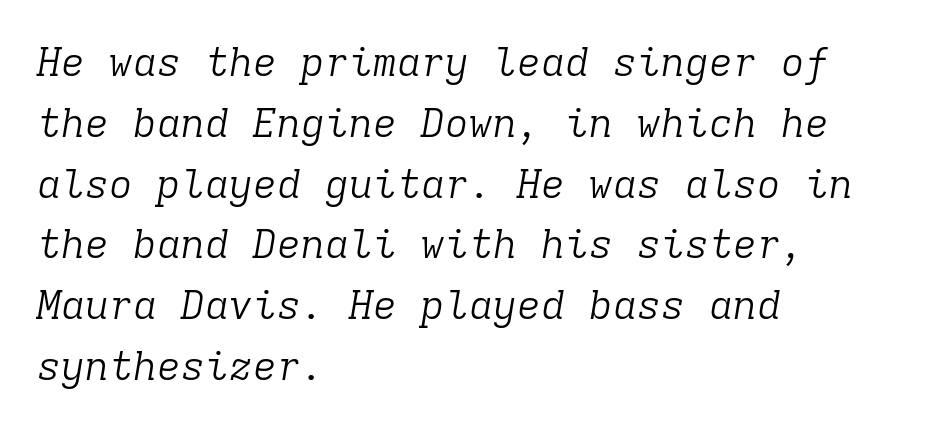
Nothing heavy about these letters — not bold at all. What kind of face is this? One with serifs. Leftover space on each line is placed entirely after the last word. Clear beneath every line of the passage. The lettering tilts uniformly, giving the passage an italic look. Monospaced: the letters line up in strict vertical columns.
